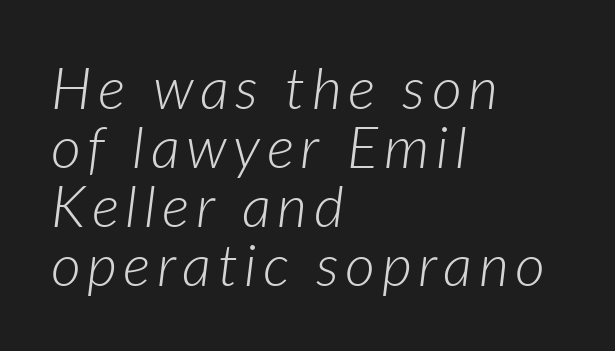
Is there much room between lines? No — they nearly touch. This rendering features lettering with no underline. If you drew a line through each stem, it would be angled. Is this a fixed-width face? No — the glyphs have proportional, varying widths. A classic flush-left, rag-right setting is used for this passage. Is this a heavy cut? Hardly; it is regular or lighter.
